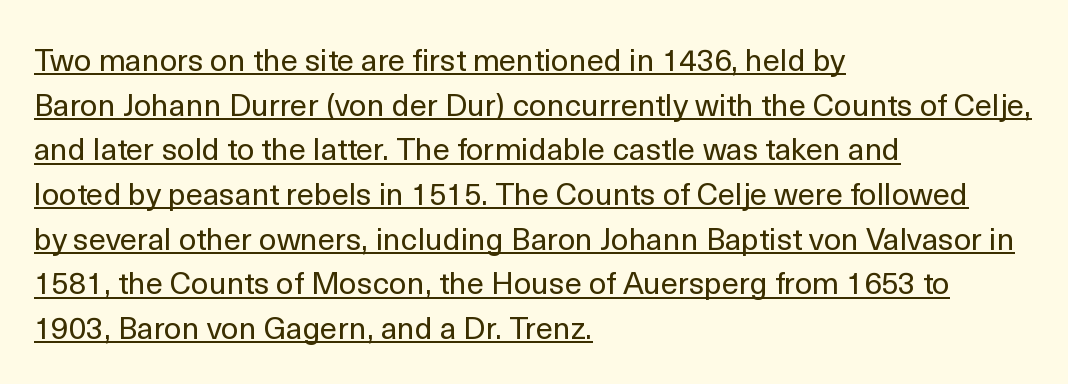
{"serif": "no", "italic": "no", "bold": "no", "weight": "regular", "width": "normal", "x_height": "medium", "monospaced": "no", "underline": "yes", "align": "left", "line_spacing": "normal", "line_spacing_ratio": 1.44, "letter_spacing": "normal", "letter_spacing_em": 0.0, "glyph_px": 31}
